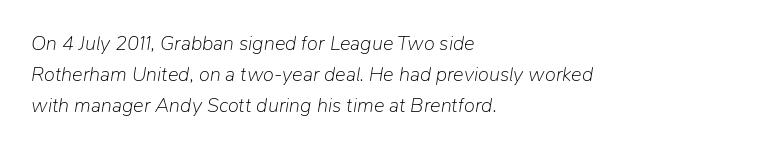
Q: Is the text bold? A: No.
Q: Is the text italic (slanted)? A: Yes, it leans right by about 9 degrees.
Q: Is the text underlined? A: No.
Q: How is the paragraph aligned? A: Left-aligned.
Q: Is the spacing between letters normal or unusually wide? A: Normal.
Q: Is the spacing between lines tight, normal or loose? A: Normal.
